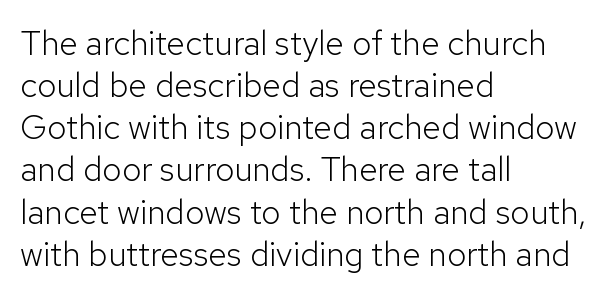
The setting favours the left margin, as ordinary paragraphs usually do. Glance below the letters and you will spot only blank space. A light-to-regular cut is what we see here. Default kerning and tracking; the words read as compact shapes. Spacing verdict: proportional, widths tailored to each character. The glyphs in this specimen are sans serif.
